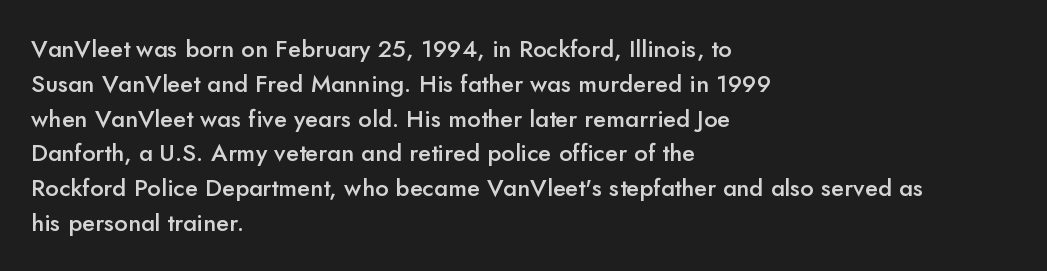
The image shows 24 px text type, upright; set left-aligned, normal line spacing (1.45x), normal letter spacing, not underlined.
